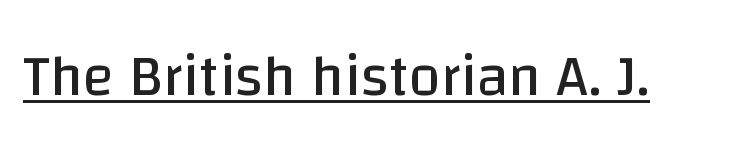
The image shows 58 px regular-weight sans-serif type, upright; set normal letter spacing, underlined; low stroke contrast and a large x-height.
